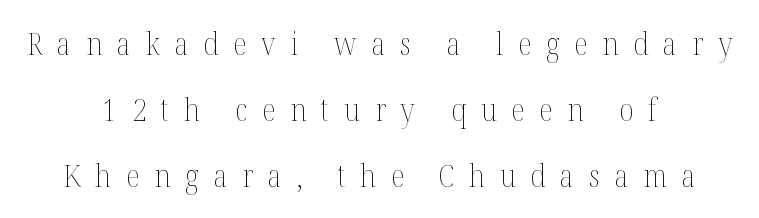
{"italic": "no", "bold": "no", "weight": "thin", "width": "condensed", "stroke_contrast": "medium", "x_height": "medium", "monospaced": "no", "underline": "no", "align": "center", "line_spacing": "loose", "line_spacing_ratio": 2.07, "letter_spacing": "wide", "letter_spacing_em": 0.46, "glyph_px": 32}
